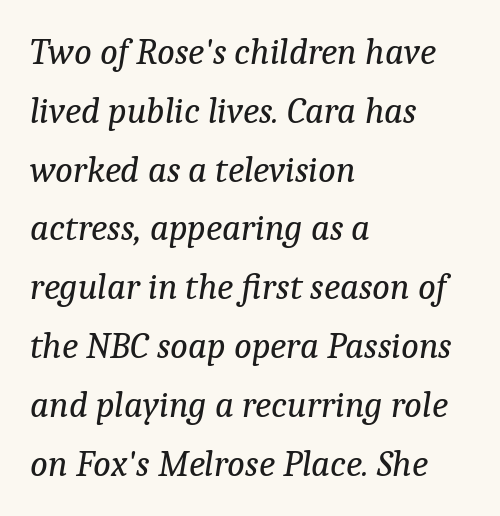
The image shows 37 px regular-weight serif type, italic (leaning right); set left-aligned, normal line spacing (1.59x), normal letter spacing, not underlined; low stroke contrast and a medium x-height.
